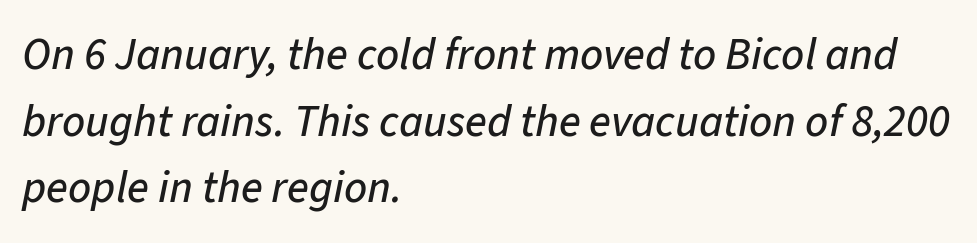
{"italic": "yes", "lean": "right", "slant_degrees": 11, "width": "normal", "stroke_contrast": "low", "x_height": "medium", "monospaced": "no", "underline": "no", "align": "left", "line_spacing": "normal", "line_spacing_ratio": 1.48, "letter_spacing": "normal", "letter_spacing_em": 0.0, "glyph_px": 45}
